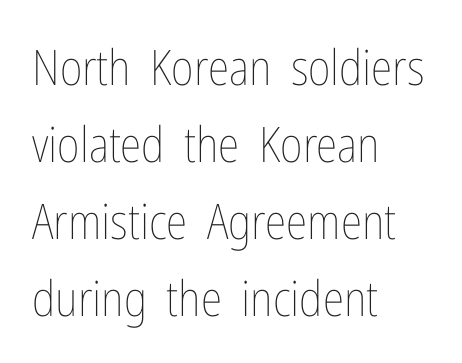
Q: Is the text bold? A: No.
Q: Is the text italic (slanted)? A: No, it is upright.
Q: Is the text underlined? A: No.
Q: How is the paragraph aligned? A: Left-aligned.
Q: Is the spacing between letters normal or unusually wide? A: Normal.
Q: Is the spacing between lines tight, normal or loose? A: Normal.
Q: Width (condensed, normal, or wide)? A: Condensed.
Q: Stroke contrast? A: Low.
Q: x-height? A: Medium.
Q: Monospaced? A: No.
